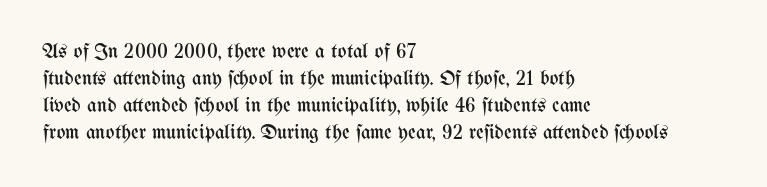
The image shows 21 px text type, upright; set left-aligned, normal line spacing (1.28x), normal letter spacing, not underlined.
